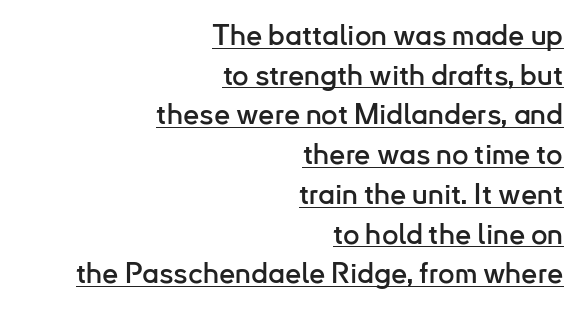
{"serif": "no", "italic": "no", "width": "normal", "stroke_contrast": "low", "x_height": "small", "monospaced": "no", "underline": "yes", "align": "right", "line_spacing": "normal", "line_spacing_ratio": 1.37, "letter_spacing": "normal", "letter_spacing_em": 0.0, "glyph_px": 29}
